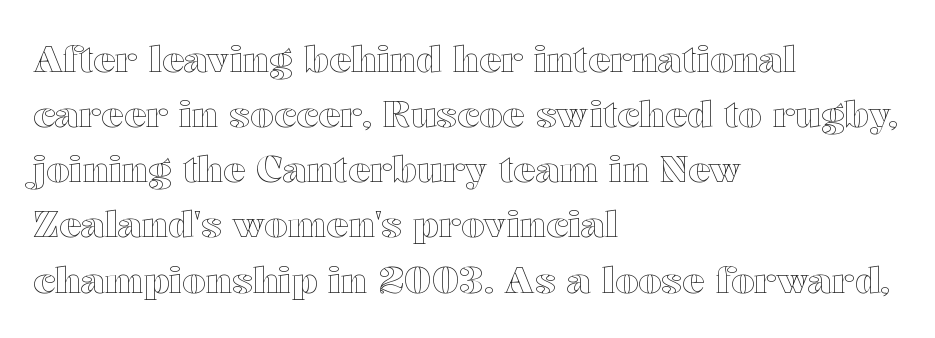
The image shows 37 px wide type, upright; set left-aligned, normal line spacing (1.49x), normal letter spacing, not underlined; a medium x-height.
